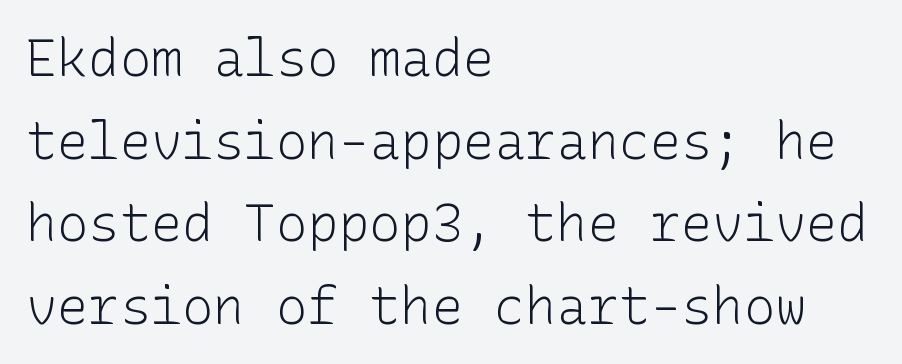
Q: Is the text bold? A: No.
Q: Is the text italic (slanted)? A: No, it is upright.
Q: Is the typeface a serif or a sans-serif typeface? A: Sans-serif.
Q: Is the text underlined? A: No.
Q: How is the paragraph aligned? A: Left-aligned.
Q: Is the spacing between letters normal or unusually wide? A: Normal.
Q: Is the spacing between lines tight, normal or loose? A: Normal.
Q: Width (condensed, normal, or wide)? A: Normal.
Q: Stroke contrast? A: Low.
Q: x-height? A: Medium.
